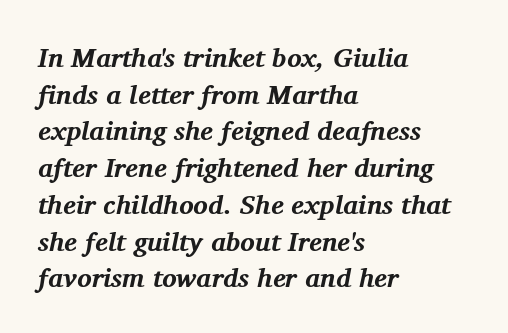
Q: Is the text bold? A: Yes.
Q: Is the text italic (slanted)? A: Yes, it leans right by about 11 degrees.
Q: Is the text underlined? A: No.
Q: How is the paragraph aligned? A: Left-aligned.
Q: Is the spacing between letters normal or unusually wide? A: Normal.
Q: Is the spacing between lines tight, normal or loose? A: Normal.
